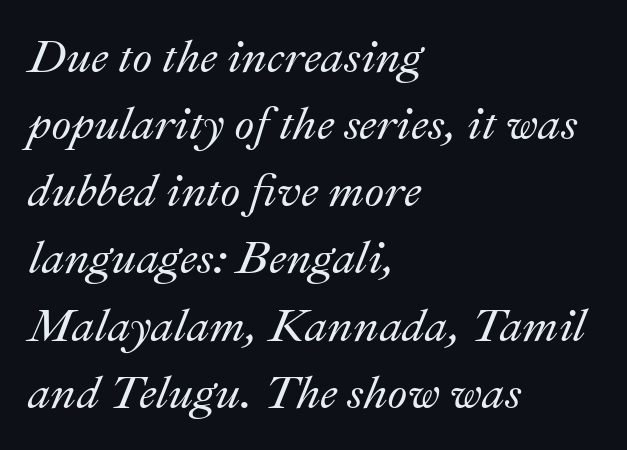
Q: Is the text italic (slanted)? A: Yes, it leans right by about 22 degrees.
Q: Is the text underlined? A: No.
Q: How is the paragraph aligned? A: Left-aligned.
Q: Is the spacing between letters normal or unusually wide? A: Normal.
Q: Is the spacing between lines tight, normal or loose? A: Normal.
Q: Width (condensed, normal, or wide)? A: Normal.
Q: Stroke contrast? A: Medium.
Q: x-height? A: Small.
Q: Monospaced? A: No.
